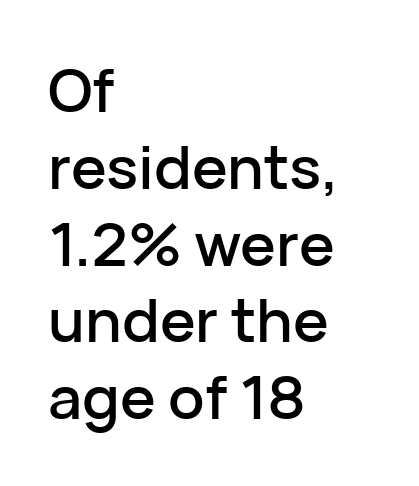
The image shows 60 px sans-serif type, upright; set left-aligned, normal line spacing (1.28x), normal letter spacing, not underlined; low stroke contrast and a medium x-height.
